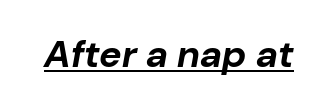
The horizontal fit of the characters is conventional and even. I'd describe the lettering as bold — thick and assertive. Compared with undecorated copy, this sample adds a rule below the words. Note the varied advance widths — an 'i' is clearly narrower than an 'm'. The specimen reads as italic at a glance.
